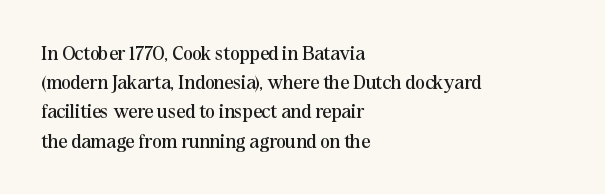
{"italic": "no", "bold": "no", "underline": "no", "align": "left", "line_spacing": "normal", "line_spacing_ratio": 1.46, "letter_spacing": "normal", "letter_spacing_em": 0.0, "glyph_px": 20}
